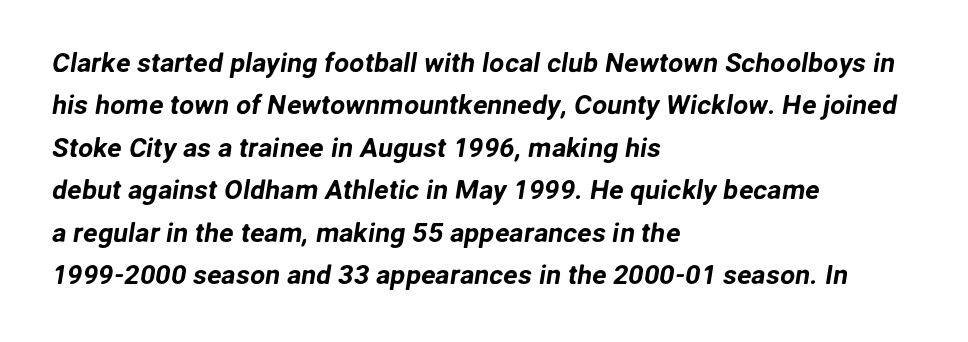
Q: Is the text underlined? A: No.
Q: How is the paragraph aligned? A: Left-aligned.
Q: Is the spacing between letters normal or unusually wide? A: Normal.
Q: Is the spacing between lines tight, normal or loose? A: Normal.
